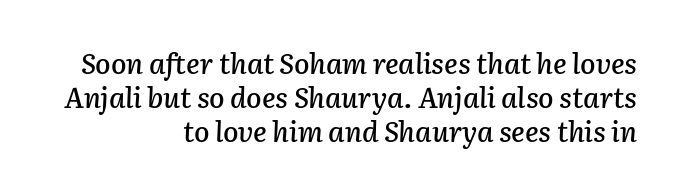
{"italic": "yes", "lean": "right", "slant_degrees": 2, "width": "normal", "stroke_contrast": "low", "x_height": "medium", "monospaced": "no", "underline": "no", "align": "right", "line_spacing_ratio": 1.21, "letter_spacing": "normal", "letter_spacing_em": 0.0, "glyph_px": 28}
